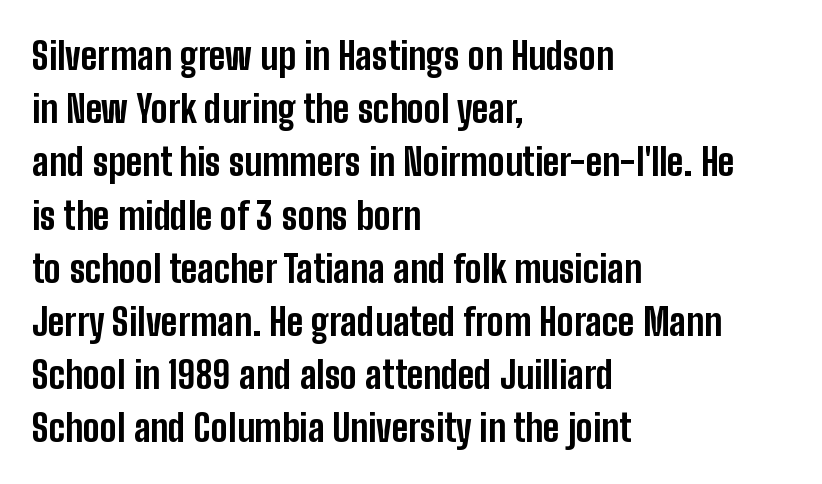
In CSS terms this would be text-align: left. A normal amount of white space separates one row of letters from the next. The type sits square on the baseline with zero lean. A clean baseline with only descenders dipping below it.
